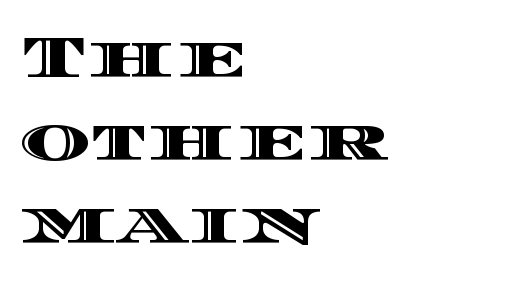
Q: Is the text italic (slanted)? A: No, it is upright.
Q: Is the text underlined? A: No.
Q: How is the paragraph aligned? A: Left-aligned.
Q: Is the spacing between letters normal or unusually wide? A: Normal.
Q: Is the spacing between lines tight, normal or loose? A: Normal.
Q: Width (condensed, normal, or wide)? A: Wide.
Q: x-height? A: Large.
Q: Monospaced? A: No.
